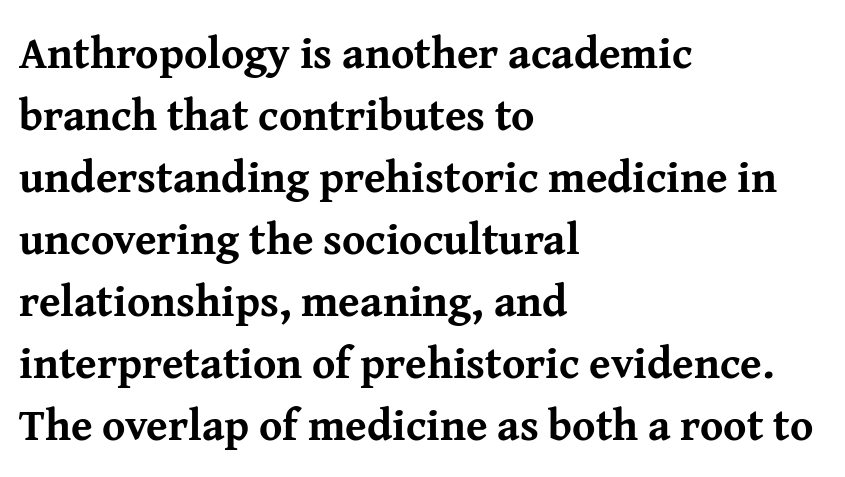
Q: Is the text bold? A: Yes.
Q: Is the text italic (slanted)? A: No, it is upright.
Q: Is the typeface a serif or a sans-serif typeface? A: Serif.
Q: Is the text underlined? A: No.
Q: How is the paragraph aligned? A: Left-aligned.
Q: Is the spacing between letters normal or unusually wide? A: Normal.
Q: Is the spacing between lines tight, normal or loose? A: Normal.
Q: Width (condensed, normal, or wide)? A: Normal.
Q: Stroke contrast? A: Medium.
Q: x-height? A: Medium.
Q: Monospaced? A: No.
